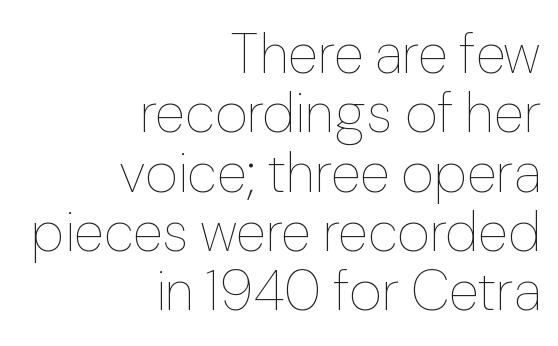
Q: Is the text bold? A: No.
Q: Is the text italic (slanted)? A: No, it is upright.
Q: Is the text underlined? A: No.
Q: How is the paragraph aligned? A: Right-aligned.
Q: Is the spacing between letters normal or unusually wide? A: Normal.
Q: Is the spacing between lines tight, normal or loose? A: Tight.
Q: Width (condensed, normal, or wide)? A: Normal.
Q: Stroke contrast? A: Low.
Q: x-height? A: Medium.
Q: Monospaced? A: No.
